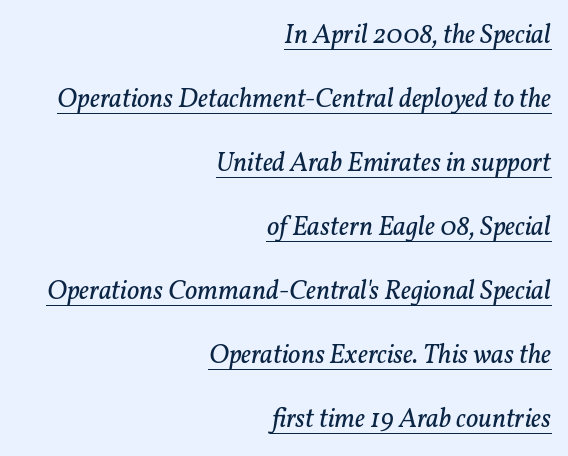
{"italic": "yes", "lean": "right", "slant_degrees": 11, "bold": "no", "underline": "yes", "align": "right", "line_spacing": "loose", "line_spacing_ratio": 2.37, "letter_spacing": "normal", "letter_spacing_em": 0.0, "glyph_px": 27}
